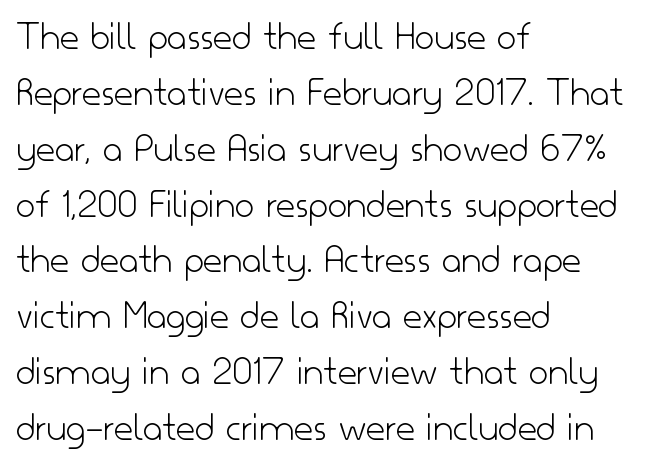
The image shows 42 px light sans-serif type, upright; set left-aligned, normal line spacing (1.33x), normal letter spacing, not underlined; low stroke contrast and a small x-height.
